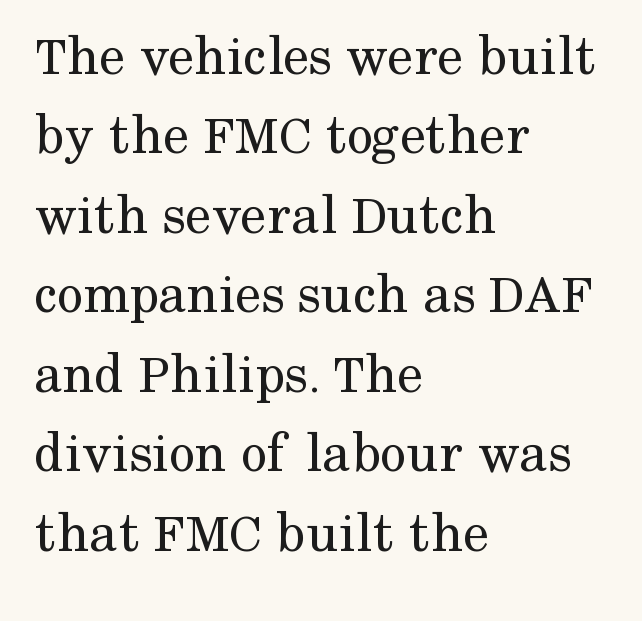
This rendering leaves character spacing at its baseline value. A typesetter would mark this as roman, not italic. The foot of each line stays bare and open. This sample has the flowing, uneven cadence of proportional lettering.
